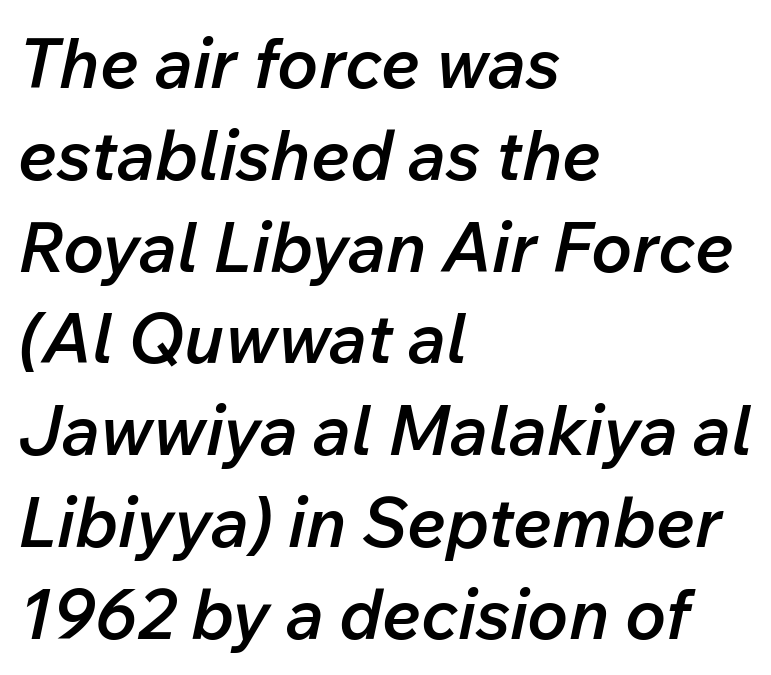
Alignment: flush left. Letters rest on an invisible, unmarked baseline. Is the type slanted? Yes — the strokes lean at a clear angle. Typesetter's note: demi weight, one step under bold. In terms of letterspacing, this is plain default setting. Quick note: interline space is typical.
